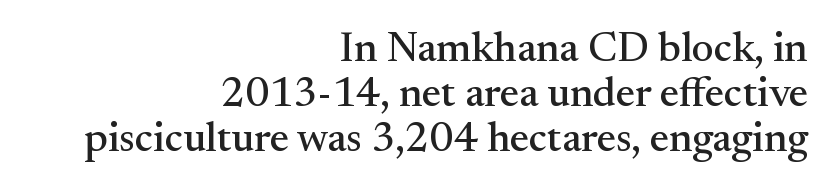
Q: Is the text italic (slanted)? A: No, it is upright.
Q: Is the typeface a serif or a sans-serif typeface? A: Serif.
Q: Is the text underlined? A: No.
Q: How is the paragraph aligned? A: Right-aligned.
Q: Is the spacing between letters normal or unusually wide? A: Normal.
Q: Is the spacing between lines tight, normal or loose? A: Tight.
Q: Width (condensed, normal, or wide)? A: Normal.
Q: Stroke contrast? A: Medium.
Q: x-height? A: Small.
Q: Monospaced? A: No.
